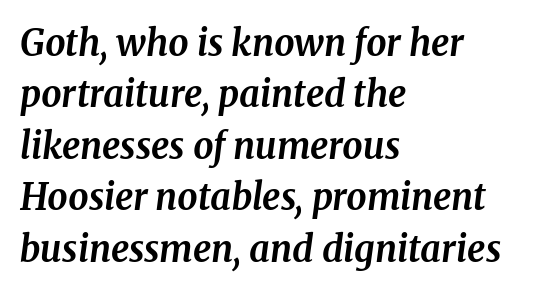
The image shows 36 px bold serif type, italic (leaning right); set left-aligned, normal line spacing (1.43x), normal letter spacing, not underlined; medium stroke contrast and a medium x-height.
